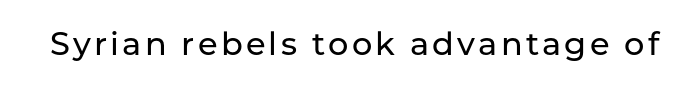
{"serif": "no", "italic": "no", "width": "normal", "stroke_contrast": "low", "x_height": "medium", "monospaced": "no", "underline": "no", "glyph_px": 32}
